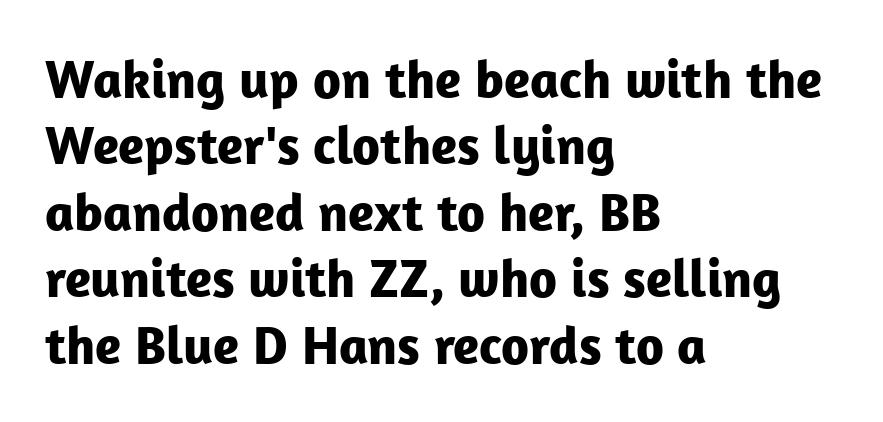
The image shows 54 px bold sans-serif type, upright; set left-aligned, line spacing 1.23x, normal letter spacing, not underlined; low stroke contrast and a medium x-height.
